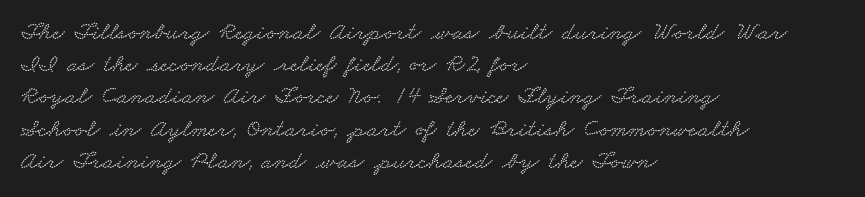
Q: Is the text underlined? A: No.
Q: How is the paragraph aligned? A: Left-aligned.
Q: Is the spacing between letters normal or unusually wide? A: Normal.
Q: Is the spacing between lines tight, normal or loose? A: Normal.
